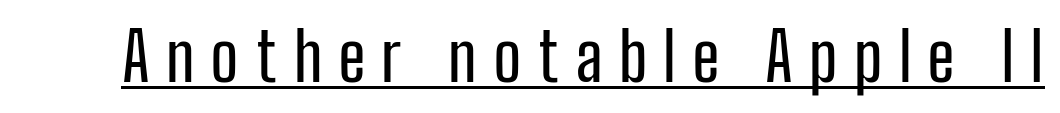
{"serif": "no", "italic": "no", "width": "condensed", "stroke_contrast": "low", "x_height": "medium", "monospaced": "no", "underline": "yes", "letter_spacing": "wide", "letter_spacing_em": 0.24, "glyph_px": 67}
